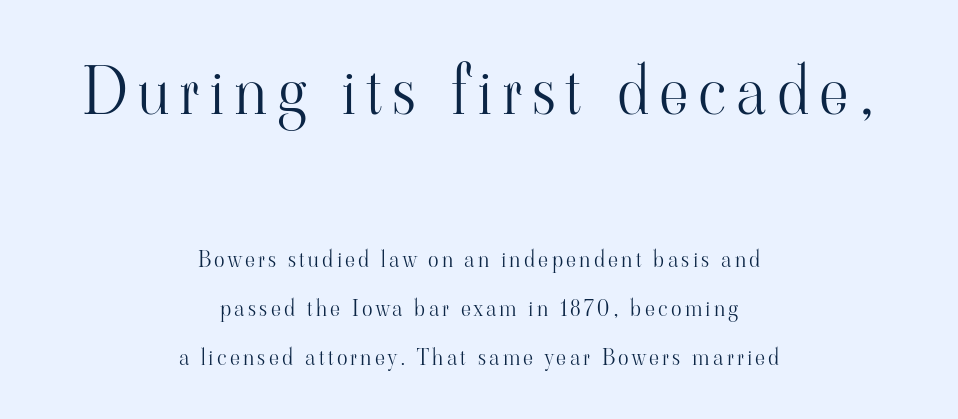
Q: Is the text bold? A: No.
Q: Is the text italic (slanted)? A: No, it is upright.
Q: Is the typeface a serif or a sans-serif typeface? A: Serif.
Q: Is the text underlined? A: No.
Q: How is the paragraph aligned? A: Centered.
Q: Is the spacing between lines tight, normal or loose? A: Loose.
Q: Which block of text is set in a larger size, the first (top) or the second (bottom)? A: The first (top) one.
Q: Width (condensed, normal, or wide)? A: Normal.
Q: Stroke contrast? A: High.
Q: x-height? A: Small.
Q: Monospaced? A: No.
